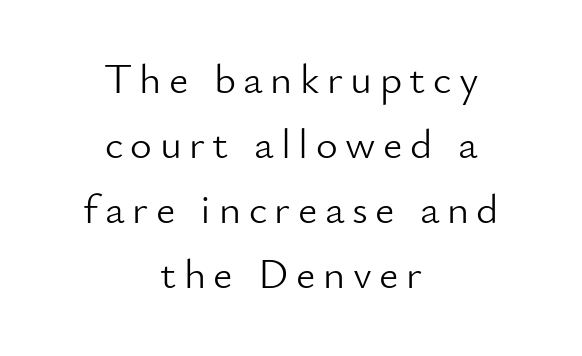
The image shows 42 px light sans-serif type, upright; set centered, normal line spacing (1.55x), not underlined; low stroke contrast and a small x-height.
